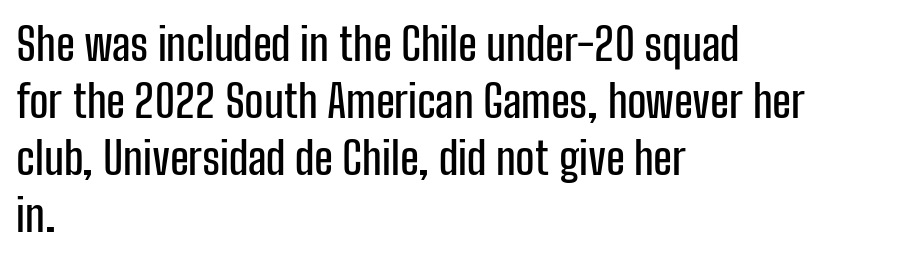
{"serif": "no", "italic": "no", "width": "condensed", "stroke_contrast": "low", "x_height": "medium", "monospaced": "no", "underline": "no", "align": "left", "line_spacing": "normal", "line_spacing_ratio": 1.27, "letter_spacing": "normal", "letter_spacing_em": 0.0, "glyph_px": 45}
